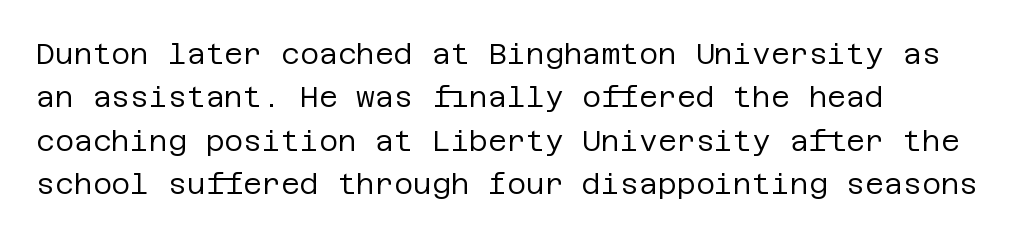
Standard letterfit; no display-style spreading of the glyphs. Does the copy run flush right? No — it runs flush left. The glyphs in this specimen are sans serif. Vertically, the passage feels balanced, rows spaced as you'd expect. Does the lettering tilt? It doesn't — this is upright. The strokes are not fattened; the text isn't bold.
